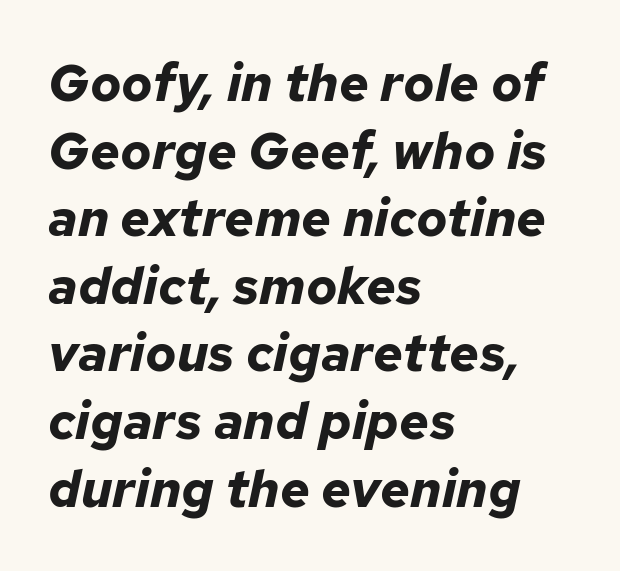
The text carries the slant typical of an italic or oblique font. Quick note: interline space is typical. Do the characters align in a grid? No, the font is proportional. Letters rest on an invisible, unmarked baseline. Honestly, the letter spacing is just normal — you wouldn't notice it. The face used here has the dense, thick strokes of a bold.
